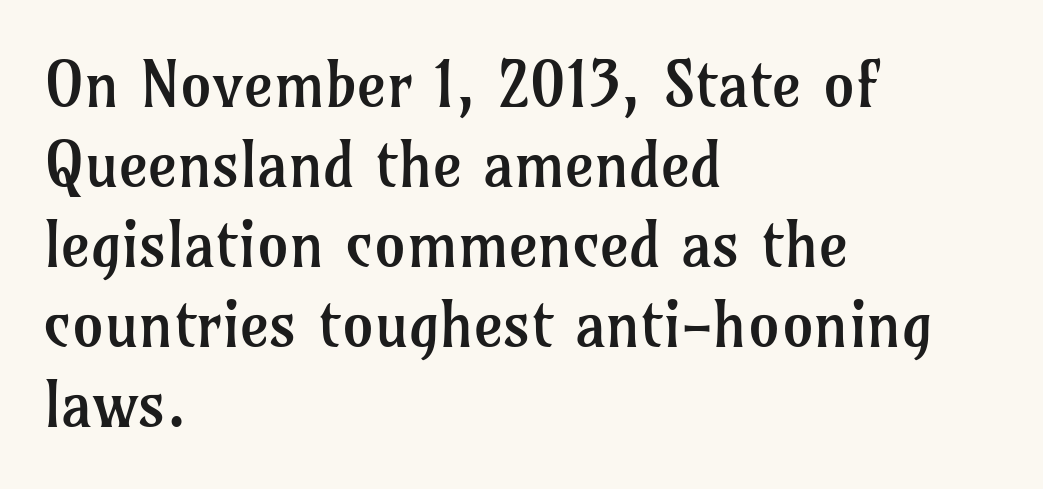
{"serif": "yes", "italic": "no", "bold": "no", "weight": "regular", "width": "normal", "stroke_contrast": "low", "x_height": "medium", "monospaced": "no", "underline": "no", "align": "left", "line_spacing": "normal", "line_spacing_ratio": 1.27, "letter_spacing": "normal", "letter_spacing_em": 0.0, "glyph_px": 63}
